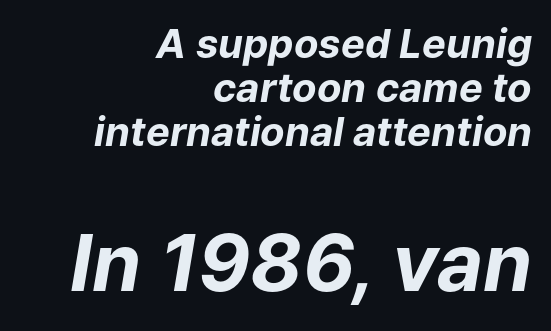
The image shows 79 px bold type, italic (leaning right); set right-aligned, tight line spacing (1.1x), normal letter spacing, not underlined; the second (bottom) block is 1.98x larger; low stroke contrast and a medium x-height.
